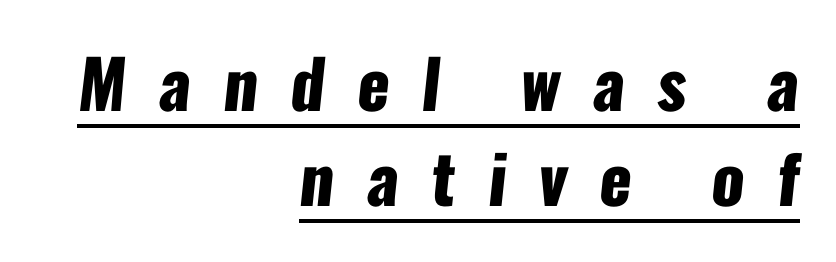
The image shows 67 px heavy, condensed sans-serif type; set right-aligned, normal line spacing (1.42x), unusually wide letter spacing (+0.48 em), underlined; low stroke contrast and a medium x-height.
